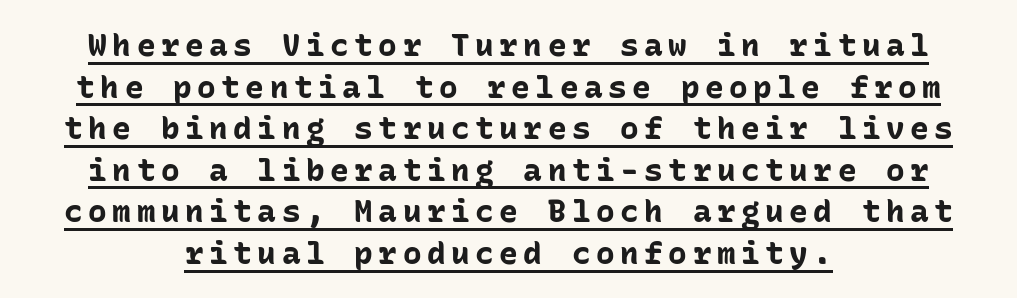
{"serif": "no", "italic": "no", "bold": "yes", "weight": "bold", "width": "normal", "stroke_contrast": "low", "x_height": "medium", "monospaced": "yes", "underline": "yes", "align": "center", "line_spacing": "normal", "line_spacing_ratio": 1.34, "glyph_px": 31}
